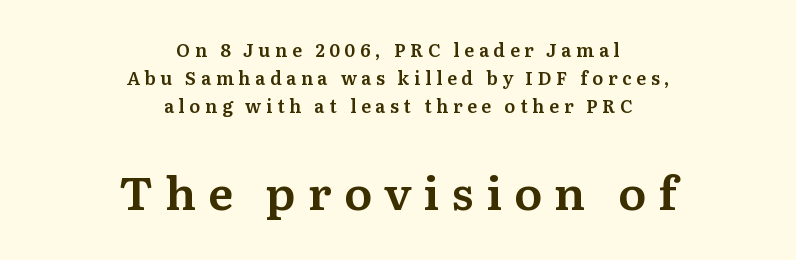
Q: Is the text italic (slanted)? A: No, it is upright.
Q: Is the typeface a serif or a sans-serif typeface? A: Serif.
Q: Is the text underlined? A: No.
Q: How is the paragraph aligned? A: Centered.
Q: Is the spacing between letters normal or unusually wide? A: Unusually wide.
Q: Is the spacing between lines tight, normal or loose? A: Normal.
Q: Which block of text is set in a larger size, the first (top) or the second (bottom)? A: The second (bottom) one.
Q: Width (condensed, normal, or wide)? A: Normal.
Q: Stroke contrast? A: Medium.
Q: x-height? A: Medium.
Q: Monospaced? A: No.
